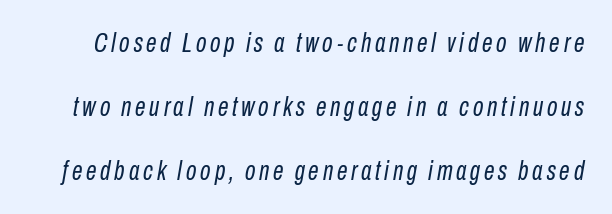
The image shows 27 px text type, italic (leaning right); set loose line spacing (2.37x), not underlined.
